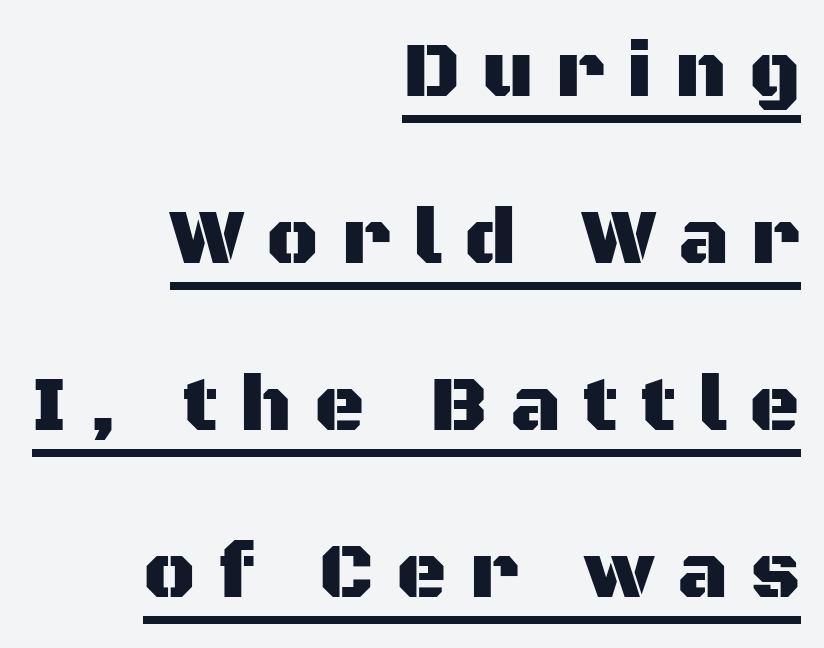
The image shows 78 px sans-serif type, upright; set right-aligned, loose line spacing (2.14x), unusually wide letter spacing (+0.29 em), underlined; medium stroke contrast and a large x-height.
